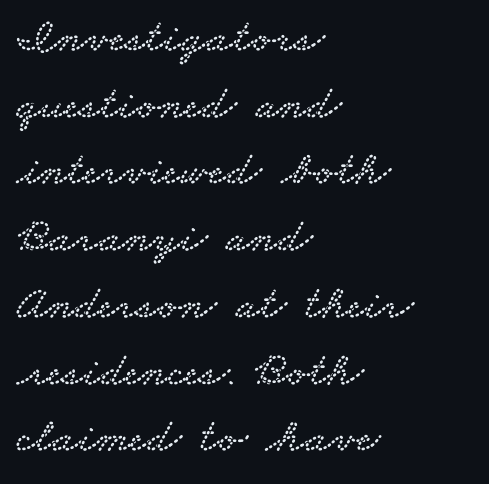
The paragraph shown leans on its left margin. Serif or sans? Serif — the stroke terminals have little feet. The rendering uses a moderate line-height, typical for paragraphs. The gap between lines stays unmarked. Look at the tracking — it's just the regular setting, nothing added.
